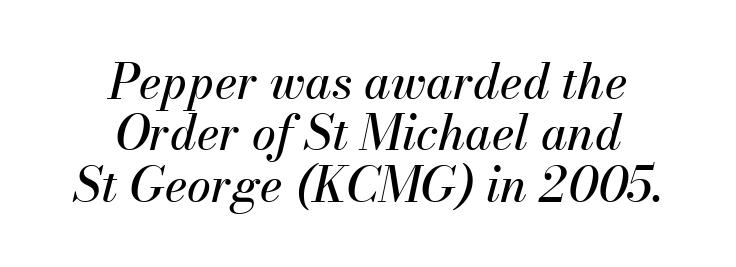
Q: Is the text italic (slanted)? A: Yes, it leans right by about 13 degrees.
Q: Is the text underlined? A: No.
Q: How is the paragraph aligned? A: Centered.
Q: Is the spacing between letters normal or unusually wide? A: Normal.
Q: Is the spacing between lines tight, normal or loose? A: Tight.
Q: Width (condensed, normal, or wide)? A: Normal.
Q: Stroke contrast? A: Medium.
Q: x-height? A: Small.
Q: Monospaced? A: No.
